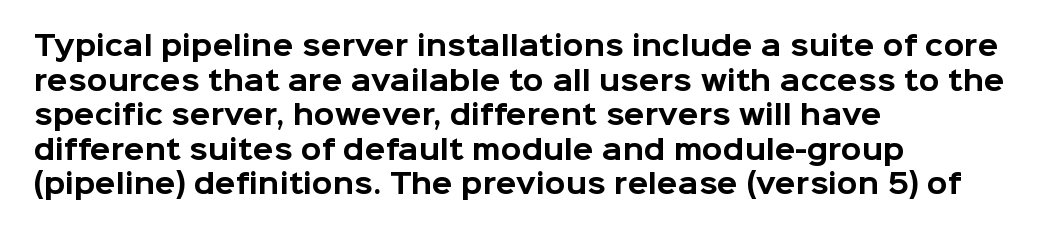
{"italic": "no", "bold": "yes", "underline": "no", "align": "left", "line_spacing": "normal", "line_spacing_ratio": 1.28, "letter_spacing": "normal", "letter_spacing_em": 0.0, "glyph_px": 27}
